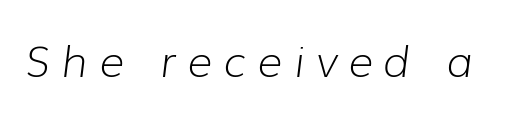
{"italic": "yes", "lean": "right", "slant_degrees": 7, "bold": "no", "weight": "light", "width": "normal", "stroke_contrast": "low", "x_height": "medium", "monospaced": "no", "underline": "no", "letter_spacing": "wide", "letter_spacing_em": 0.28, "glyph_px": 43}
